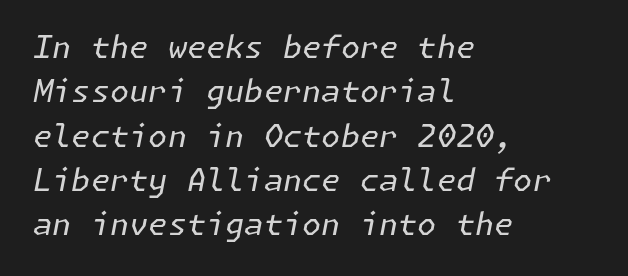
This sample keeps an unexceptional amount of space between lines. Glyph-to-glyph distance matches everyday printed text. Underlining? Definitely not there. The lines are quadded left. The font is comparable to plain body text, perhaps lighter.
